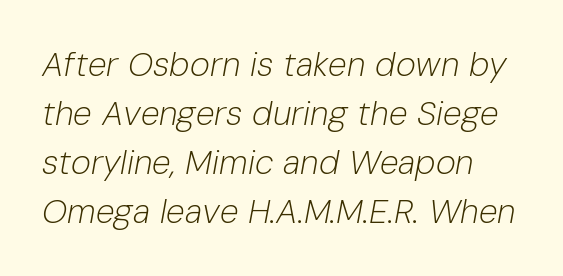
{"italic": "yes", "lean": "right", "slant_degrees": 10, "bold": "no", "weight": "light", "width": "normal", "stroke_contrast": "low", "x_height": "medium", "monospaced": "no", "underline": "no", "line_spacing": "normal", "line_spacing_ratio": 1.44, "letter_spacing": "normal", "letter_spacing_em": 0.0, "glyph_px": 34}
